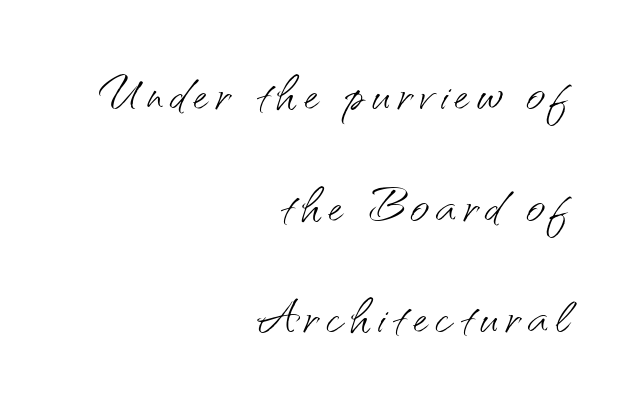
A light-to-regular cut is what we see here. Varying glyph widths throughout — classic text-font behaviour. Casual observation: everything's shoved over to the right. The designer went with a sans here, leaving each stem footless.
